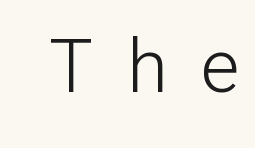
The image shows 74 px light sans-serif type, upright; set unusually wide letter spacing (+0.45 em), not underlined; low stroke contrast and a medium x-height.
